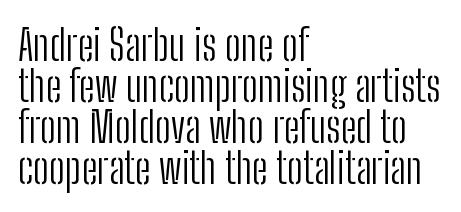
Q: Is the text bold? A: No.
Q: Is the text italic (slanted)? A: No, it is upright.
Q: Is the typeface a serif or a sans-serif typeface? A: Sans-serif.
Q: Is the text underlined? A: No.
Q: How is the paragraph aligned? A: Left-aligned.
Q: Is the spacing between letters normal or unusually wide? A: Normal.
Q: Is the spacing between lines tight, normal or loose? A: Tight.
Q: Width (condensed, normal, or wide)? A: Condensed.
Q: Stroke contrast? A: Low.
Q: x-height? A: Medium.
Q: Monospaced? A: No.
